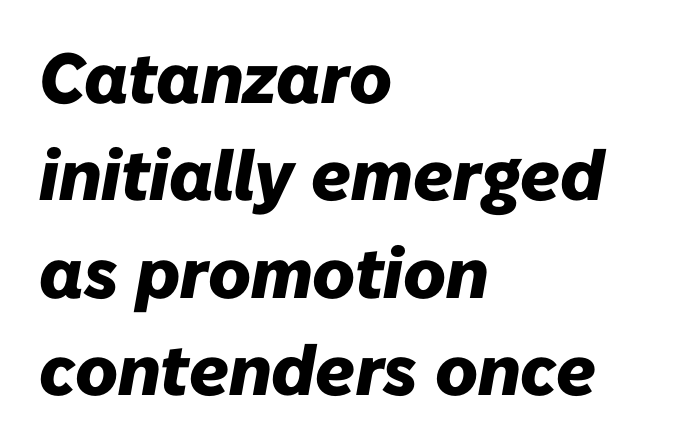
{"italic": "yes", "lean": "right", "slant_degrees": 10, "bold": "yes", "weight": "heavy", "width": "normal", "stroke_contrast": "low", "x_height": "medium", "monospaced": "no", "underline": "no", "align": "left", "line_spacing": "normal", "line_spacing_ratio": 1.37, "letter_spacing": "normal", "letter_spacing_em": 0.0, "glyph_px": 71}
